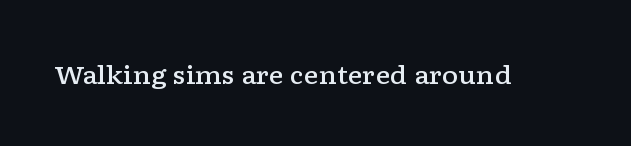
Q: Is the text bold? A: Semi-bold.
Q: Is the text italic (slanted)? A: No, it is upright.
Q: Is the text underlined? A: No.
Q: Is the spacing between letters normal or unusually wide? A: Normal.
